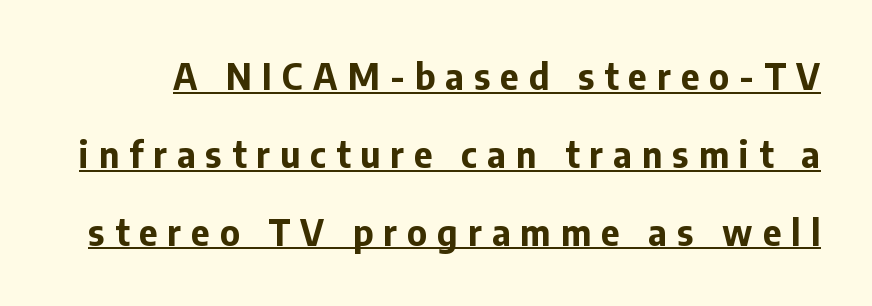
{"serif": "no", "italic": "no", "bold": "yes", "weight": "bold", "width": "normal", "stroke_contrast": "low", "x_height": "medium", "monospaced": "no", "underline": "yes", "line_spacing": "loose", "line_spacing_ratio": 2.16, "letter_spacing": "wide", "letter_spacing_em": 0.28, "glyph_px": 36}
